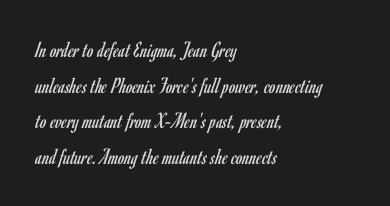
The image shows 23 px text type; set left-aligned, normal line spacing (1.55x), normal letter spacing, not underlined.
